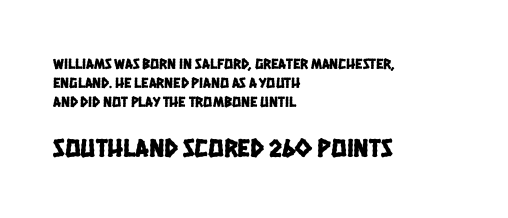
The image shows 26 px text type; set left-aligned, normal line spacing (1.26x), normal letter spacing, not underlined; the second (bottom) block is 1.73x larger.
